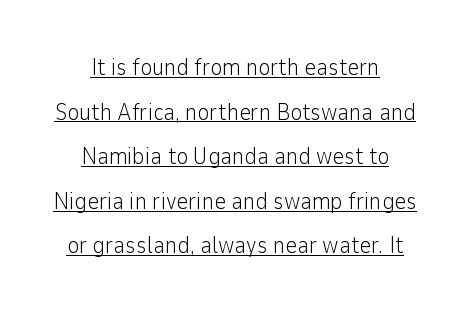
A roman cut, with each character standing at attention. This block would shrink considerably if given ordinary leading; it's expanded now. In designer terms, the underline attribute is active on this setting. There is no visible air inserted between adjacent glyphs. A centered setting, common on invitations and titles, is used for this passage. This reads as an unemphasized weight, regular at the heaviest.
